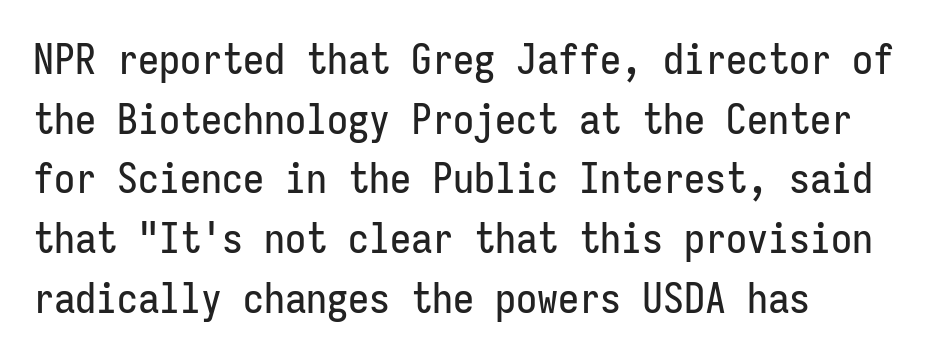
Every character here occupies the same horizontal width, giving the sample a typewriter-like rhythm. Which margin do the lines hug? The left one — the right edge is uneven. One glance says typical: line gaps are just what's usual. The horizontal fit of the characters is conventional and even.
